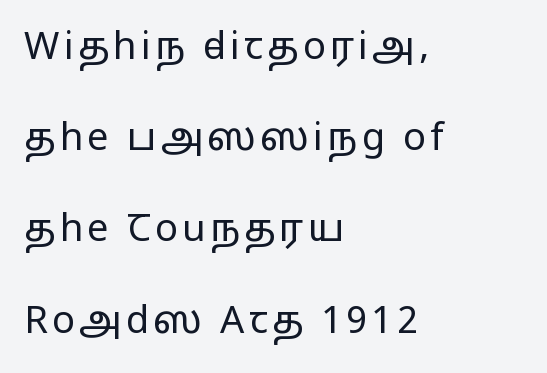
The lines are quadded left. Is there much room between lines? Yes — plenty of vertical air separates them. The baseline area is clear. In terms of letterform style, serifs are entirely absent. Note the varied advance widths — an 'i' is clearly narrower than an 'm'.
